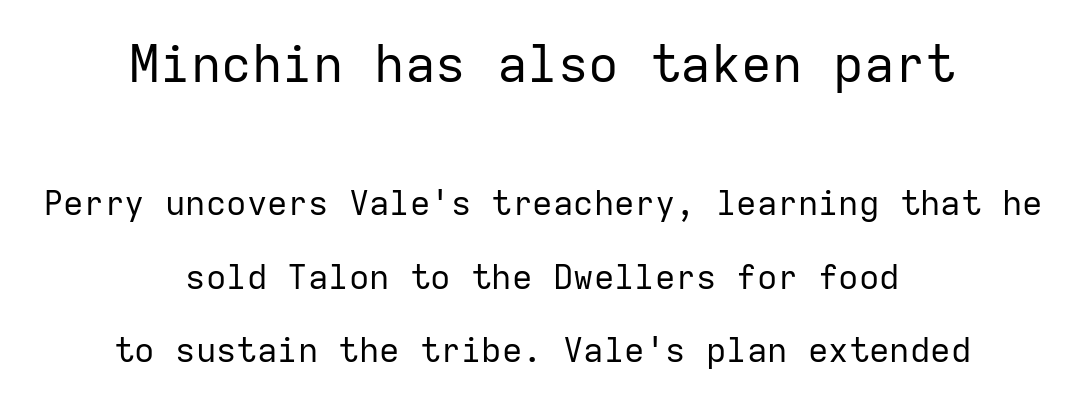
Q: Is the text bold? A: No.
Q: Is the text italic (slanted)? A: No, it is upright.
Q: Is the typeface a serif or a sans-serif typeface? A: Sans-serif.
Q: Is the text underlined? A: No.
Q: How is the paragraph aligned? A: Centered.
Q: Is the spacing between letters normal or unusually wide? A: Normal.
Q: Is the spacing between lines tight, normal or loose? A: Loose.
Q: Which block of text is set in a larger size, the first (top) or the second (bottom)? A: The first (top) one.
Q: Width (condensed, normal, or wide)? A: Normal.
Q: Stroke contrast? A: Low.
Q: x-height? A: Medium.
Q: Monospaced? A: Yes.
